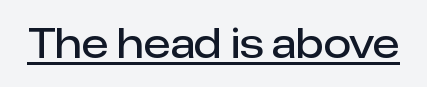
Here the glyphs are tracked normally, forming tight word shapes. This is sans-serif lettering, the kind often seen on screens and signage. Decoration check: the copy is underlined. The letters are semibold — heavier than regular but short of a full bold. You can tell it's not italic because the verticals are truly vertical.
